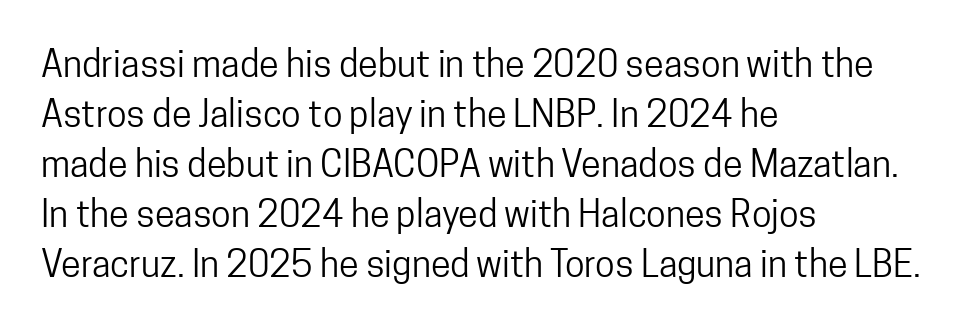
The image shows 36 px regular-weight, condensed sans-serif type, upright; set left-aligned, normal line spacing (1.39x), normal letter spacing, not underlined; low stroke contrast and a medium x-height.
